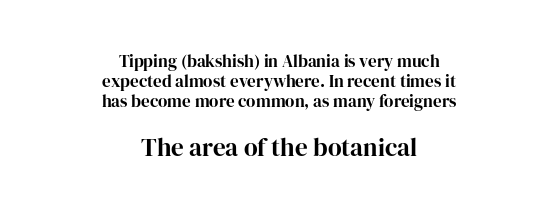
{"italic": "no", "bold": "yes", "underline": "no", "align": "center", "line_spacing_ratio": 1.19, "letter_spacing": "normal", "letter_spacing_em": 0.0, "larger_block": "second", "size_ratio": 1.47, "glyph_px": 25}
